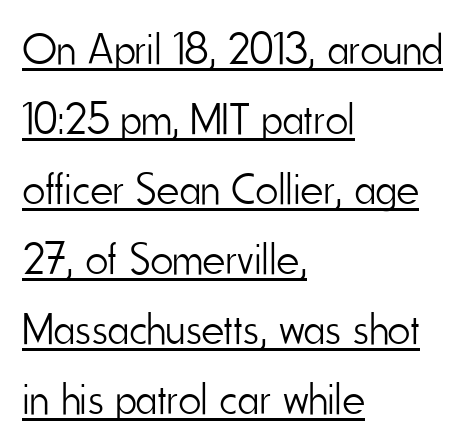
{"serif": "no", "italic": "no", "bold": "no", "weight": "light", "width": "condensed", "stroke_contrast": "low", "x_height": "small", "monospaced": "no", "underline": "yes", "align": "left", "line_spacing": "normal", "line_spacing_ratio": 1.59, "letter_spacing": "normal", "letter_spacing_em": 0.0, "glyph_px": 44}
